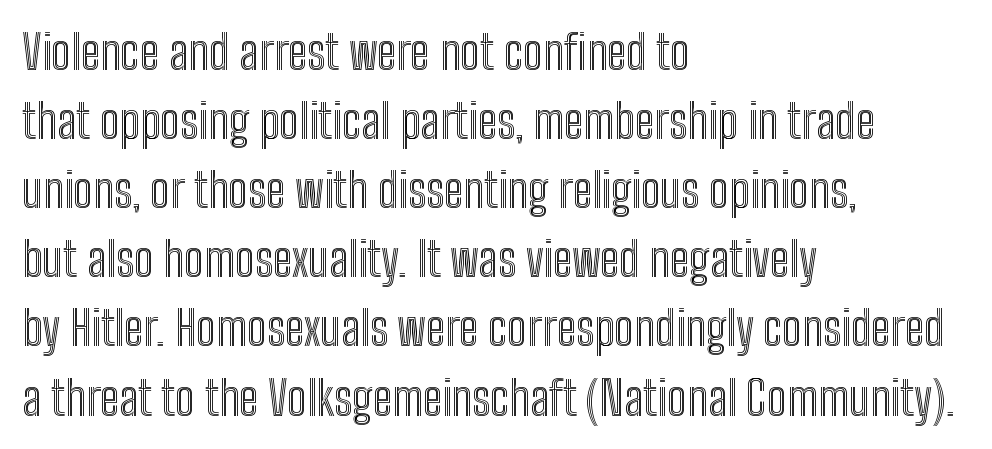
A typesetter would mark this as roman, not italic. Line spacing here is normal. The string is rendered with underlining switched off. This sample has the flowing, uneven cadence of proportional lettering. Characters follow at the spacing the type designer built in.
